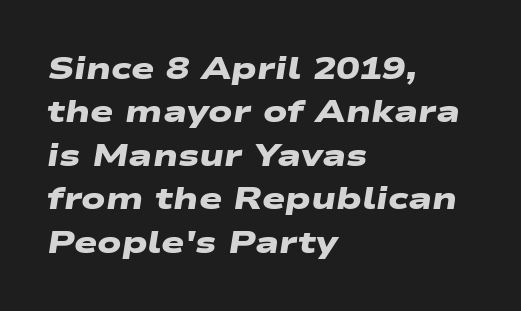
{"serif": "no", "bold": "yes", "weight": "heavy", "width": "wide", "stroke_contrast": "low", "x_height": "medium", "monospaced": "no", "underline": "no", "align": "left", "line_spacing": "normal", "line_spacing_ratio": 1.4, "letter_spacing": "normal", "letter_spacing_em": 0.0, "glyph_px": 31}
